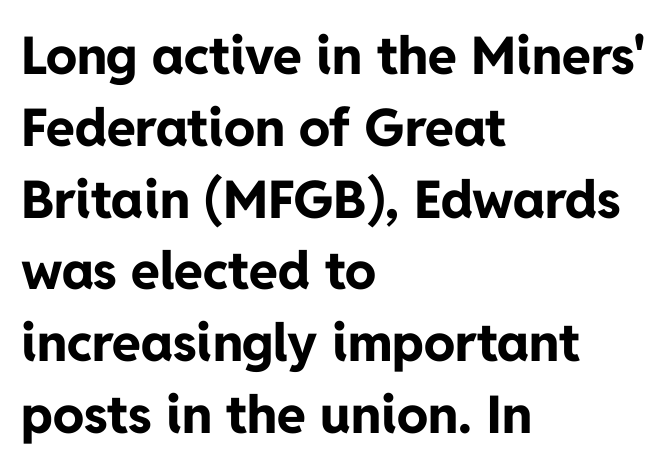
Q: Is the text bold? A: Yes.
Q: Is the text italic (slanted)? A: No, it is upright.
Q: Is the typeface a serif or a sans-serif typeface? A: Sans-serif.
Q: Is the text underlined? A: No.
Q: How is the paragraph aligned? A: Left-aligned.
Q: Is the spacing between letters normal or unusually wide? A: Normal.
Q: Is the spacing between lines tight, normal or loose? A: Normal.
Q: Width (condensed, normal, or wide)? A: Normal.
Q: Stroke contrast? A: Low.
Q: x-height? A: Medium.
Q: Monospaced? A: No.
